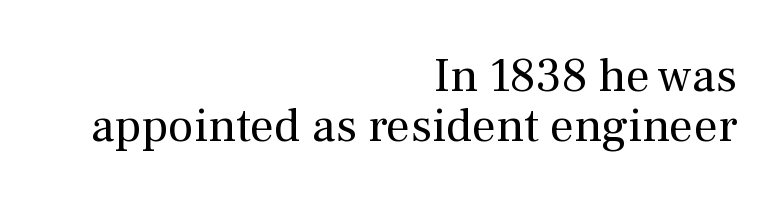
{"serif": "yes", "italic": "no", "bold": "no", "weight": "regular", "width": "normal", "stroke_contrast": "medium", "x_height": "medium", "monospaced": "no", "underline": "no", "align": "right", "line_spacing": "tight", "line_spacing_ratio": 1.04, "letter_spacing": "normal", "letter_spacing_em": 0.0, "glyph_px": 48}
